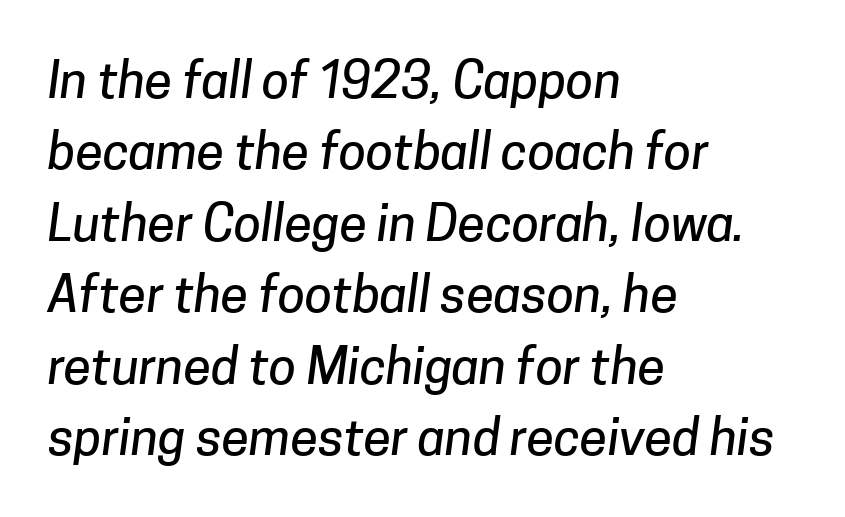
{"serif": "no", "width": "normal", "stroke_contrast": "low", "x_height": "medium", "monospaced": "no", "underline": "no", "align": "left", "line_spacing": "normal", "line_spacing_ratio": 1.43, "letter_spacing": "normal", "letter_spacing_em": 0.0, "glyph_px": 50}
